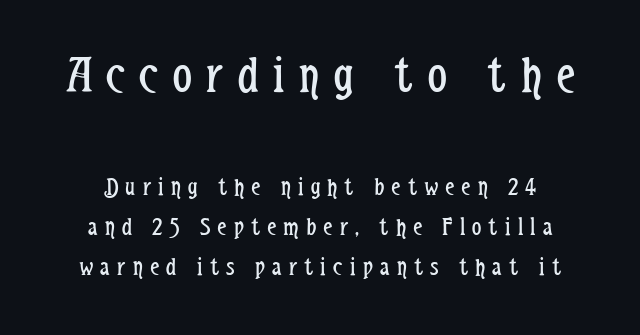
The image shows 53 px regular-weight, condensed sans-serif type, upright; set normal line spacing (1.53x), unusually wide letter spacing (+0.28 em), not underlined; the first (top) block is 2.04x larger; low stroke contrast and a medium x-height.
